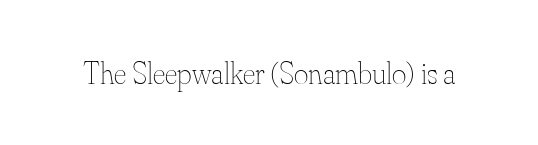
The image shows 31 px thin type, upright; set normal letter spacing, not underlined; medium stroke contrast and a small x-height.
